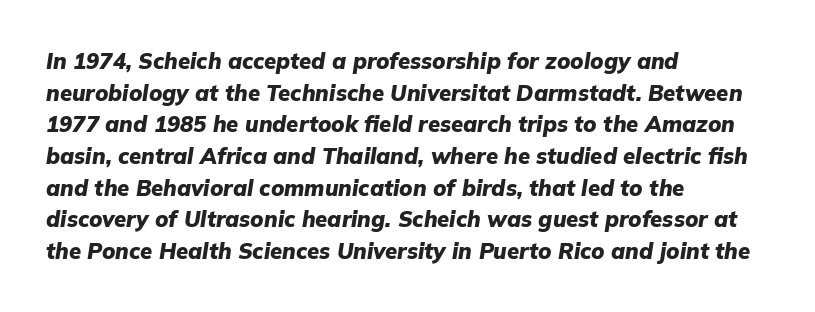
{"italic": "yes", "lean": "right", "slant_degrees": 9, "bold": "yes", "underline": "no", "align": "left", "line_spacing": "normal", "line_spacing_ratio": 1.44, "letter_spacing": "normal", "letter_spacing_em": 0.0, "glyph_px": 22}
